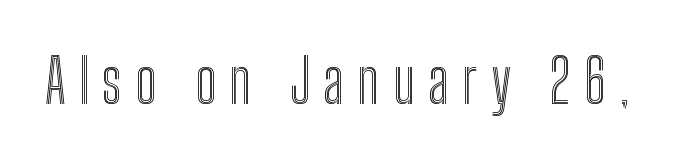
Style check: upright. Glyph-to-glyph distance is far greater than everyday printed text. The words here are not underlined. A typesetter would call this proportional, since set widths differ per character.
